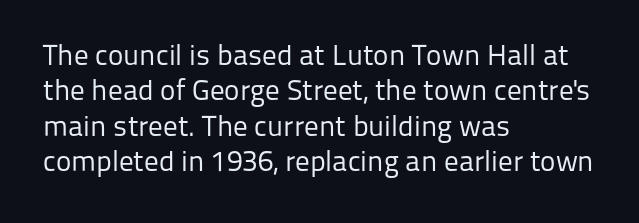
The image shows 29 px regular-weight sans-serif type, upright; set left-aligned, line spacing 1.22x, normal letter spacing, not underlined; low stroke contrast and a medium x-height.
